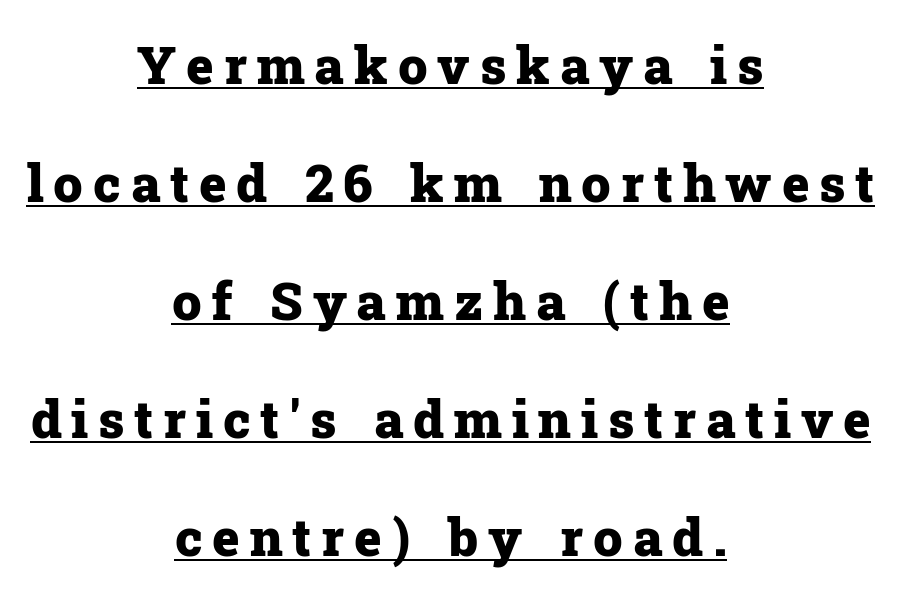
The image shows 52 px heavy serif type, upright; set centered, loose line spacing (2.27x), underlined; low stroke contrast and a medium x-height.
